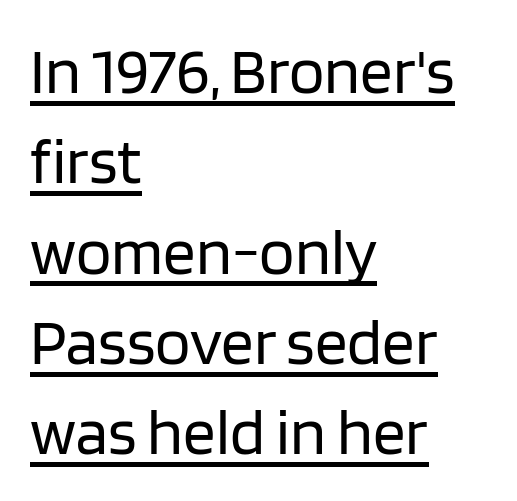
The image shows 65 px regular-weight sans-serif type, upright; set left-aligned, normal line spacing (1.39x), normal letter spacing, underlined; low stroke contrast and a large x-height.
